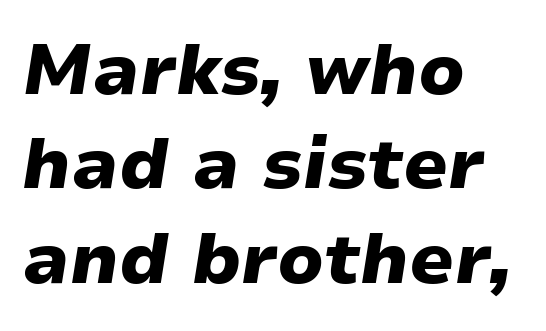
{"italic": "yes", "lean": "right", "slant_degrees": 9, "bold": "yes", "weight": "heavy", "width": "wide", "stroke_contrast": "low", "x_height": "medium", "monospaced": "no", "underline": "no", "align": "left", "line_spacing": "normal", "line_spacing_ratio": 1.33, "letter_spacing": "normal", "letter_spacing_em": 0.0, "glyph_px": 71}
